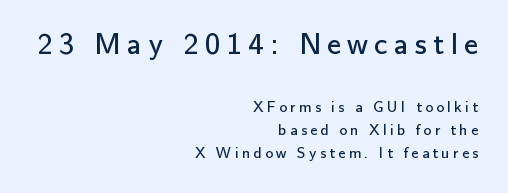
{"serif": "no", "italic": "no", "bold": "no", "weight": "regular", "width": "normal", "stroke_contrast": "low", "x_height": "small", "monospaced": "no", "underline": "no", "align": "right", "line_spacing": "normal", "line_spacing_ratio": 1.45, "letter_spacing": "wide", "letter_spacing_em": 0.2, "larger_block": "first", "size_ratio": 1.94, "glyph_px": 31}
